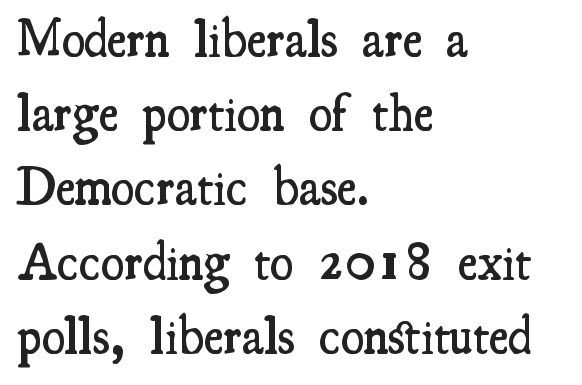
{"serif": "yes", "italic": "no", "bold": "semi", "weight": "semibold", "width": "condensed", "stroke_contrast": "medium", "x_height": "small", "monospaced": "no", "underline": "no", "align": "left", "line_spacing": "normal", "line_spacing_ratio": 1.4, "letter_spacing": "normal", "letter_spacing_em": 0.0, "glyph_px": 53}
